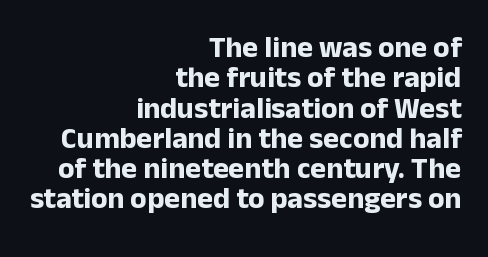
Is the letter spacing exaggerated? No — it looks like the ordinary default. Whoever set this chose condensed vertical rhythm over breathing room. Every letter is thick-stroked: bold, no question. The zone under the glyphs is completely vacant.
